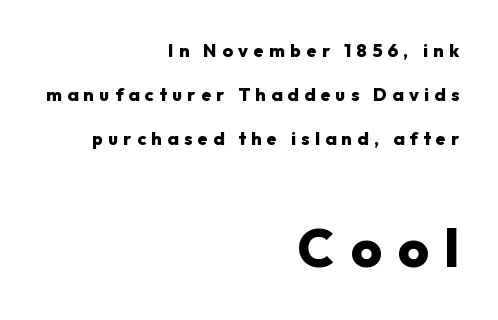
Casual observation: everything's shoved over to the right. Note the varied advance widths — an 'i' is clearly narrower than an 'm'. Look at the bottom of the vertical strokes: they stop flat, with no serifs. The font is running at its bold setting.
